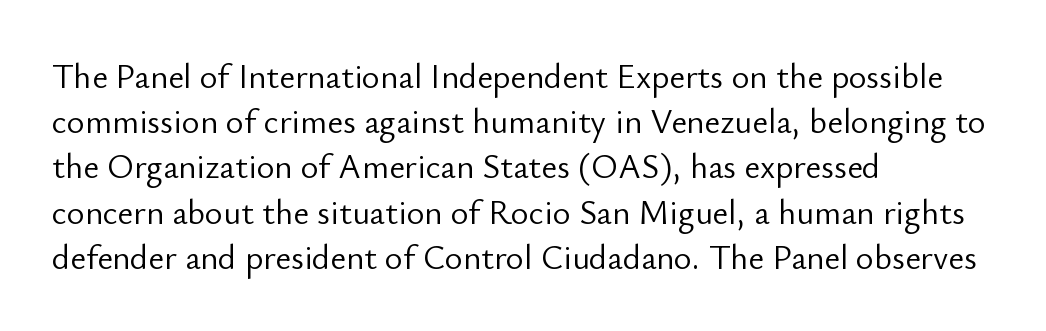
Think of a printed novel: that variable character pitch is what you see here. Inter-character spacing is left at the font's built-in metrics. Letters have the restrained weight of plain body copy at most. This rendering employs a face without finishing strokes, i.e., a sans-serif.
